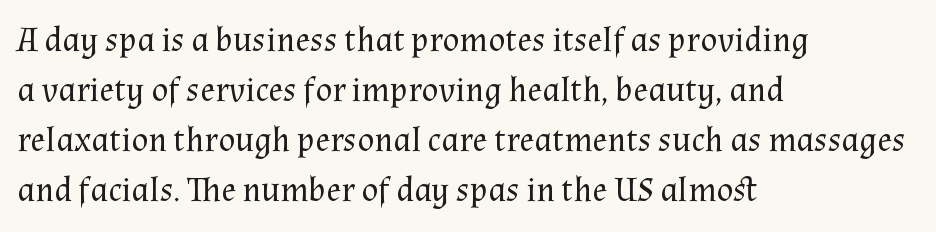
Q: Is the text bold? A: No.
Q: Is the text italic (slanted)? A: No, it is upright.
Q: Is the text underlined? A: No.
Q: How is the paragraph aligned? A: Left-aligned.
Q: Is the spacing between letters normal or unusually wide? A: Normal.
Q: Is the spacing between lines tight, normal or loose? A: Normal.
Q: Width (condensed, normal, or wide)? A: Normal.
Q: Stroke contrast? A: Medium.
Q: x-height? A: Medium.
Q: Monospaced? A: No.
